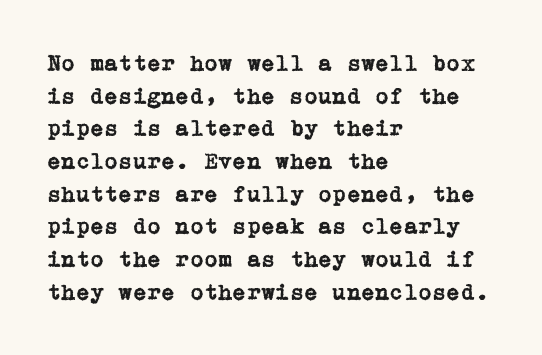
Q: Is the text italic (slanted)? A: No, it is upright.
Q: Is the text underlined? A: No.
Q: How is the paragraph aligned? A: Left-aligned.
Q: Is the spacing between letters normal or unusually wide? A: Normal.
Q: Is the spacing between lines tight, normal or loose? A: Normal.
